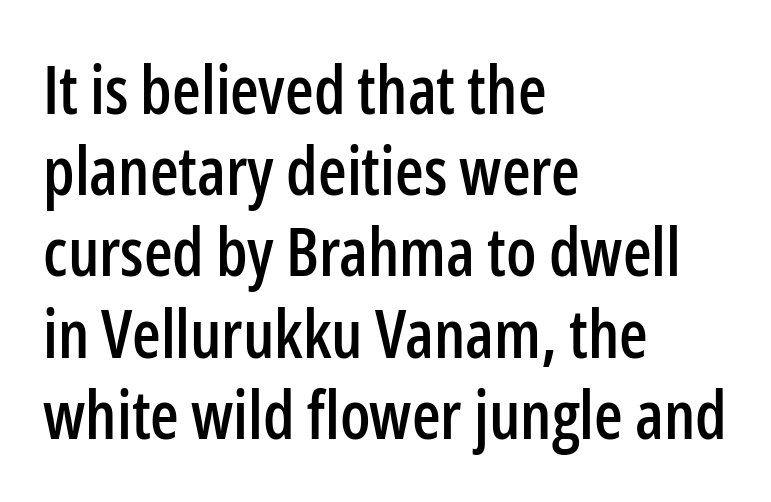
No italicization has been applied; the sample stays upright. Only glyphs here, with clear space below each row. What stands out about the letter spacing? Nothing — it is the standard amount. This sample has the flowing, uneven cadence of proportional lettering. Examine the stroke ends and you'll find no serifs.
